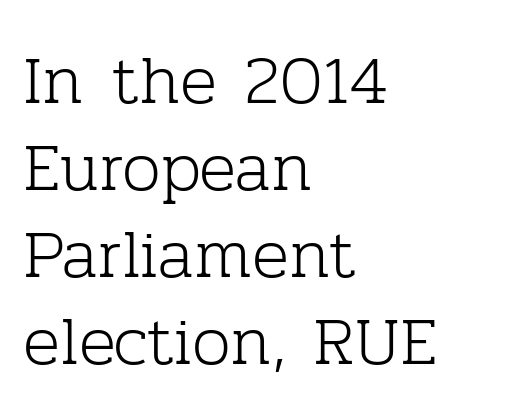
Weight class: somewhere from thin through regular. The letters carry serifs — small finishing strokes at the ends of their stems. The face used here is proportionally spaced, like ordinary book or web type. The rendering keeps characters at their native spacing.
